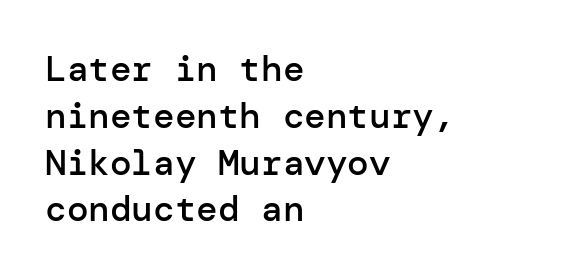
{"serif": "no", "italic": "no", "bold": "semi", "weight": "semibold", "width": "normal", "stroke_contrast": "low", "x_height": "medium", "underline": "no", "align": "left", "line_spacing": "normal", "line_spacing_ratio": 1.3, "letter_spacing": "normal", "letter_spacing_em": 0.0, "glyph_px": 36}
